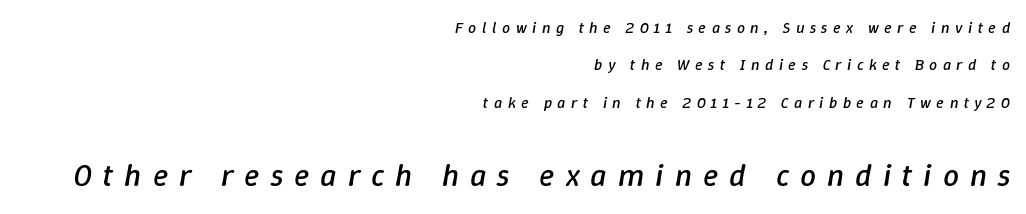
The image shows 32 px regular-weight type, italic (leaning right); set right-aligned, loose line spacing (2.33x), unusually wide letter spacing (+0.34 em), not underlined; the second (bottom) block is 2.0x larger; low stroke contrast and a medium x-height.
